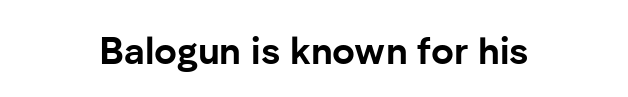
Plenty of ink on the page — the face is bold. Where is the straight margin? There isn't one; the lines are centered. The rendering uses natural spacing where letterforms have individual widths. Serifs: no, the terminals of the letterforms are clean.
